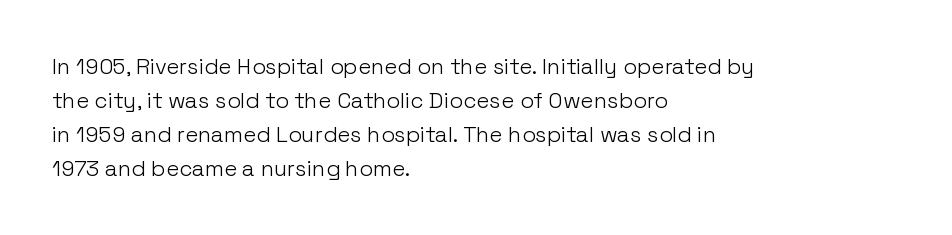
These lines stack with their left ends in a neat column. Any mark beneath the type? The region is blank. Short note: letters normally spaced. The type sits square on the baseline with zero lean.
